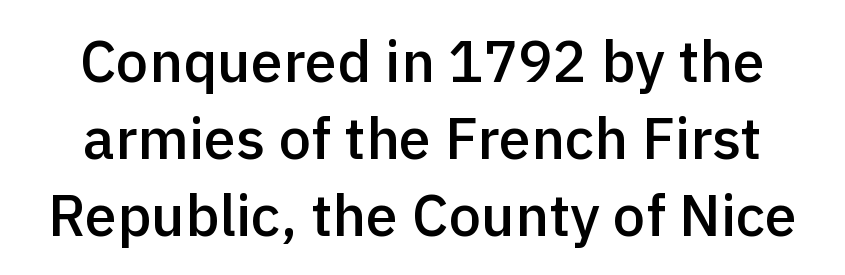
Q: Is the text bold? A: Semi-bold.
Q: Is the text italic (slanted)? A: No, it is upright.
Q: Is the typeface a serif or a sans-serif typeface? A: Sans-serif.
Q: Is the text underlined? A: No.
Q: Is the spacing between letters normal or unusually wide? A: Normal.
Q: Is the spacing between lines tight, normal or loose? A: Normal.
Q: Width (condensed, normal, or wide)? A: Normal.
Q: x-height? A: Medium.
Q: Monospaced? A: No.
